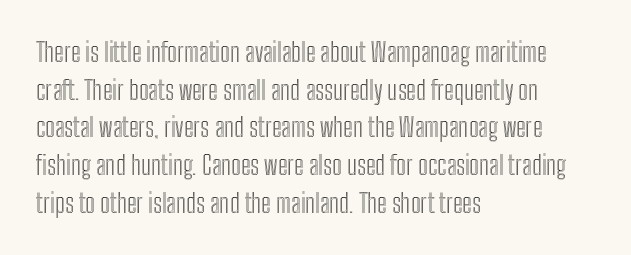
Q: Is the text italic (slanted)? A: No, it is upright.
Q: Is the text underlined? A: No.
Q: How is the paragraph aligned? A: Left-aligned.
Q: Is the spacing between letters normal or unusually wide? A: Normal.
Q: Is the spacing between lines tight, normal or loose? A: Normal.
